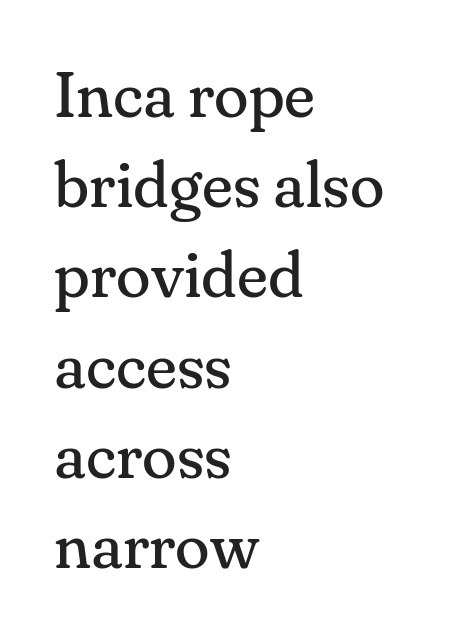
{"serif": "yes", "italic": "no", "bold": "no", "weight": "regular", "width": "normal", "stroke_contrast": "medium", "x_height": "small", "monospaced": "no", "underline": "no", "align": "left", "line_spacing": "normal", "line_spacing_ratio": 1.41, "letter_spacing": "normal", "letter_spacing_em": 0.0, "glyph_px": 64}
